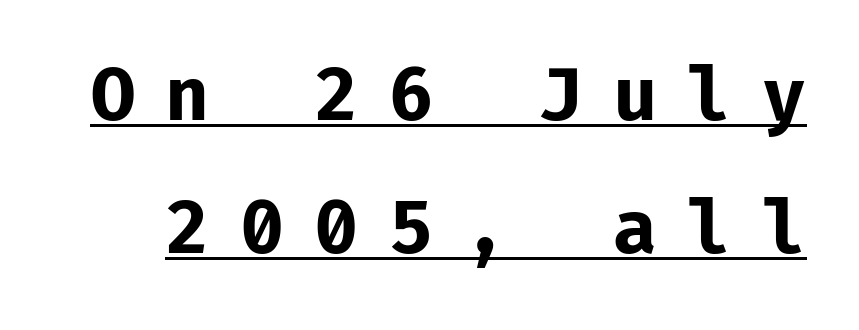
{"serif": "no", "italic": "no", "bold": "yes", "weight": "bold", "width": "normal", "stroke_contrast": "low", "x_height": "medium", "monospaced": "yes", "underline": "yes", "line_spacing_ratio": 1.85, "letter_spacing": "wide", "letter_spacing_em": 0.42, "glyph_px": 72}
